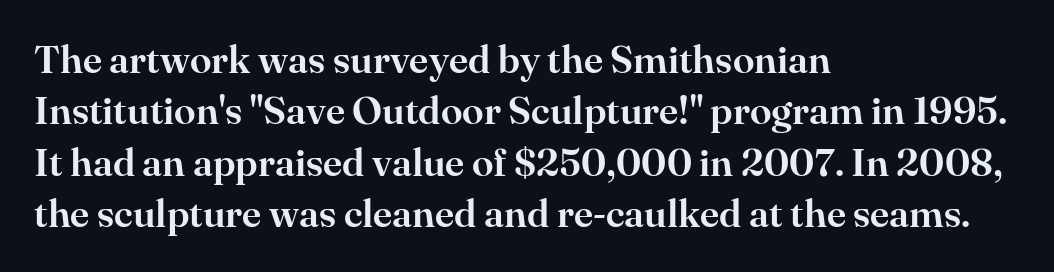
Short note: letters normally spaced. Characters remain perfectly vertical along every line. The paragraph shown leans on its left margin. Is this a fixed-width face? No — the glyphs have proportional, varying widths.
